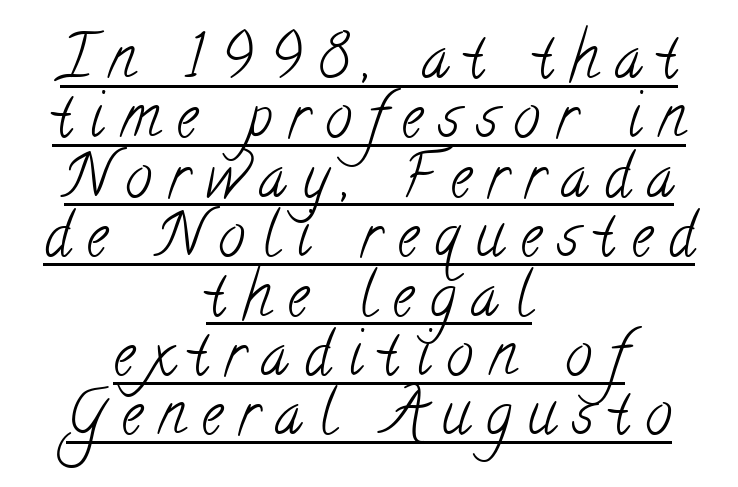
{"bold": "no", "weight": "light", "width": "condensed", "stroke_contrast": "low", "x_height": "small", "monospaced": "no", "underline": "yes", "align": "center", "line_spacing": "tight", "line_spacing_ratio": 0.99, "letter_spacing": "wide", "letter_spacing_em": 0.27, "glyph_px": 60}
